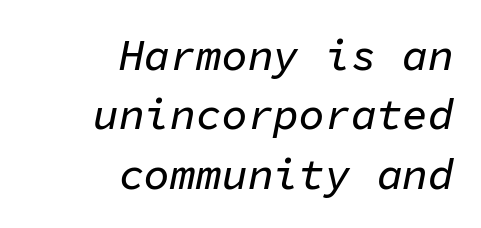
{"italic": "yes", "lean": "right", "slant_degrees": 11, "width": "normal", "stroke_contrast": "low", "x_height": "medium", "monospaced": "yes", "underline": "no", "align": "right", "line_spacing": "normal", "line_spacing_ratio": 1.38, "letter_spacing": "normal", "letter_spacing_em": 0.0, "glyph_px": 43}
